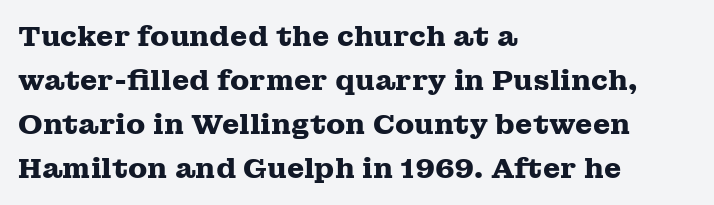
The image shows 28 px heavy, wide serif type, upright; set left-aligned, normal line spacing (1.57x), normal letter spacing, not underlined; medium stroke contrast and a medium x-height.
